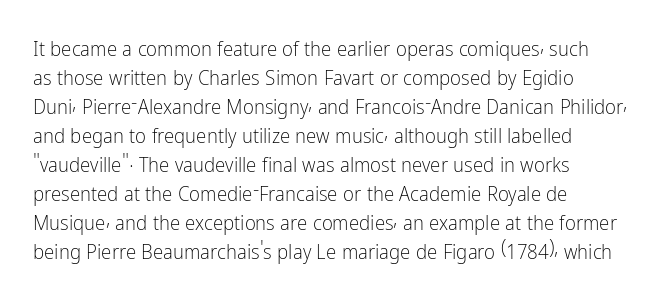
Q: Is the text bold? A: No.
Q: Is the text italic (slanted)? A: No, it is upright.
Q: Is the text underlined? A: No.
Q: How is the paragraph aligned? A: Left-aligned.
Q: Is the spacing between letters normal or unusually wide? A: Normal.
Q: Is the spacing between lines tight, normal or loose? A: Normal.
